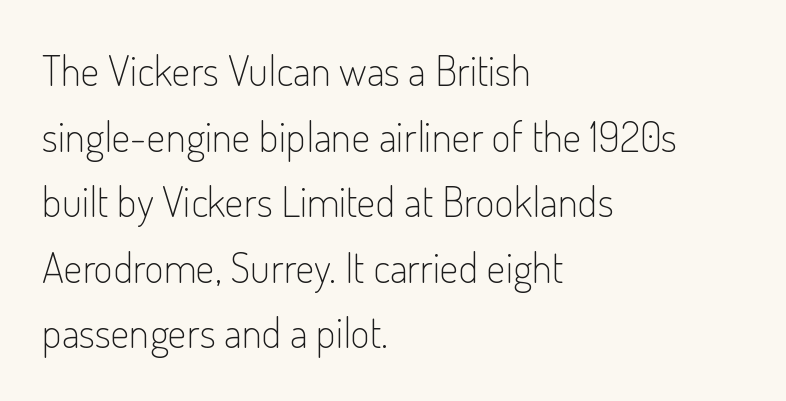
Q: Is the text bold? A: No.
Q: Is the text italic (slanted)? A: No, it is upright.
Q: Is the typeface a serif or a sans-serif typeface? A: Sans-serif.
Q: Is the text underlined? A: No.
Q: How is the paragraph aligned? A: Left-aligned.
Q: Is the spacing between letters normal or unusually wide? A: Normal.
Q: Is the spacing between lines tight, normal or loose? A: Normal.
Q: Width (condensed, normal, or wide)? A: Condensed.
Q: Stroke contrast? A: Low.
Q: x-height? A: Small.
Q: Monospaced? A: No.
